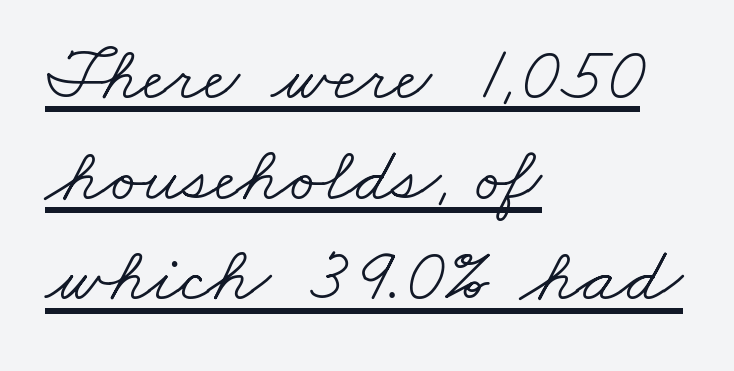
Looks like regular typesetting: each glyph gets only the width it needs. The rendered words wear a rule along their underside. If you measured baseline to baseline, you'd find a middling distance. Caption: multi-line text, flush left, ragged right. The designer went with a serif here, giving each stem small feet.
